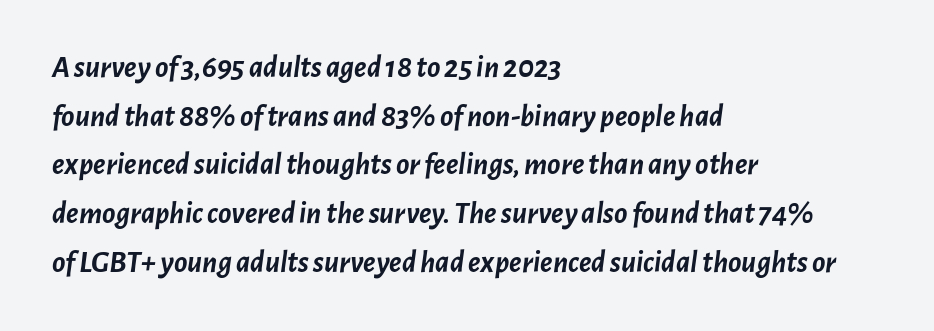
{"italic": "yes", "lean": "right", "slant_degrees": 7, "bold": "yes", "weight": "semibold", "width": "normal", "stroke_contrast": "low", "x_height": "medium", "monospaced": "no", "underline": "no", "align": "left", "line_spacing": "normal", "line_spacing_ratio": 1.57, "letter_spacing": "normal", "letter_spacing_em": 0.0, "glyph_px": 31}
